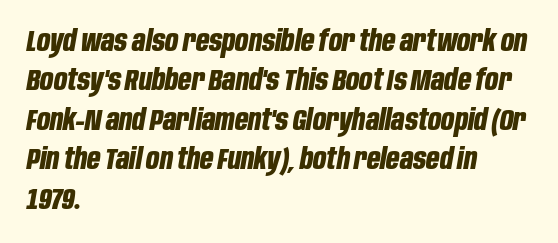
Q: Is the text bold? A: Yes.
Q: Is the text italic (slanted)? A: Yes, it leans right by about 10 degrees.
Q: Is the text underlined? A: No.
Q: How is the paragraph aligned? A: Left-aligned.
Q: Is the spacing between letters normal or unusually wide? A: Normal.
Q: Is the spacing between lines tight, normal or loose? A: Normal.
Q: Width (condensed, normal, or wide)? A: Condensed.
Q: Stroke contrast? A: Low.
Q: x-height? A: Large.
Q: Monospaced? A: No.
